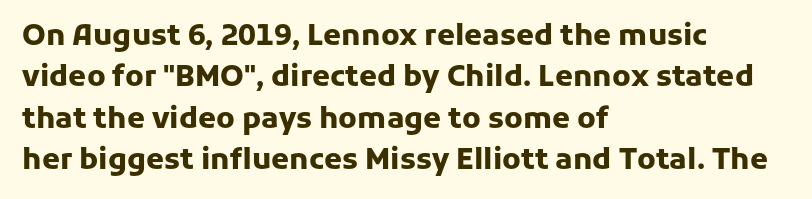
Q: Is the text bold? A: Yes.
Q: Is the text italic (slanted)? A: No, it is upright.
Q: Is the typeface a serif or a sans-serif typeface? A: Sans-serif.
Q: Is the text underlined? A: No.
Q: How is the paragraph aligned? A: Left-aligned.
Q: Is the spacing between letters normal or unusually wide? A: Normal.
Q: Is the spacing between lines tight, normal or loose? A: Normal.
Q: Width (condensed, normal, or wide)? A: Normal.
Q: Stroke contrast? A: Low.
Q: x-height? A: Medium.
Q: Monospaced? A: No.
